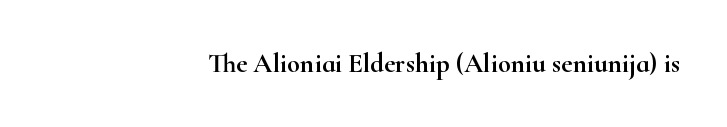
The image shows 27 px text type, upright; set right-aligned, normal letter spacing, not underlined.
